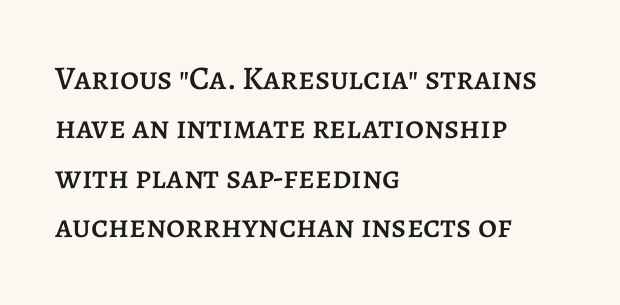
Q: Is the text italic (slanted)? A: No, it is upright.
Q: Is the text underlined? A: No.
Q: How is the paragraph aligned? A: Left-aligned.
Q: Is the spacing between letters normal or unusually wide? A: Normal.
Q: Is the spacing between lines tight, normal or loose? A: Normal.
Q: Width (condensed, normal, or wide)? A: Normal.
Q: Stroke contrast? A: Low.
Q: x-height? A: Large.
Q: Monospaced? A: No.
